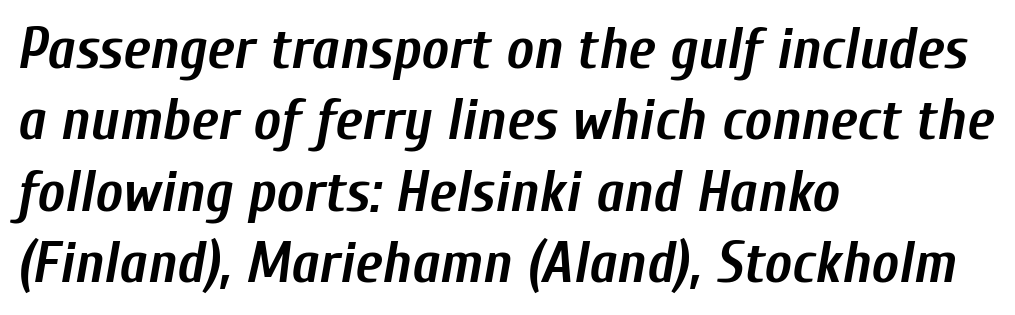
What stands out about the letter spacing? Nothing — it is the standard amount. Leftover space on each line is placed entirely after the last word. The face used here has a pronounced slope to its letters. These words are printed bold, with thick strokes throughout.
